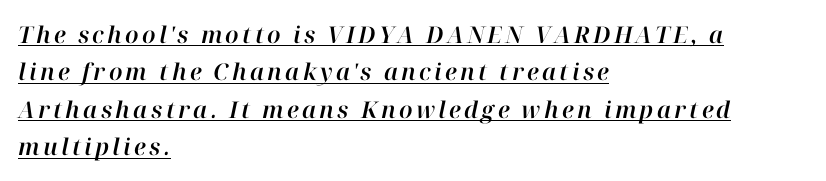
{"italic": "yes", "lean": "right", "slant_degrees": 12, "underline": "yes", "align": "left", "line_spacing": "normal", "line_spacing_ratio": 1.63, "glyph_px": 23}
